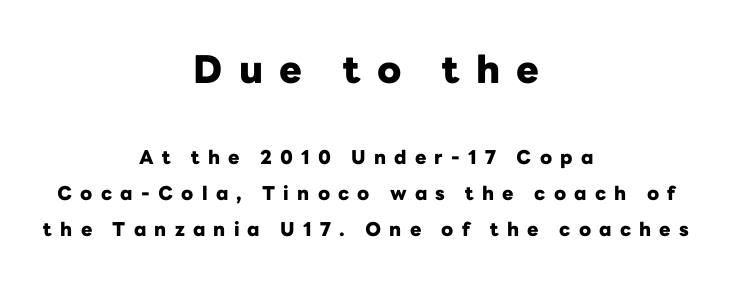
The image shows 38 px heavy sans-serif type, upright; set centered, line spacing 1.87x, unusually wide letter spacing (+0.43 em), not underlined; the first (top) block is 2.0x larger; low stroke contrast and a medium x-height.
